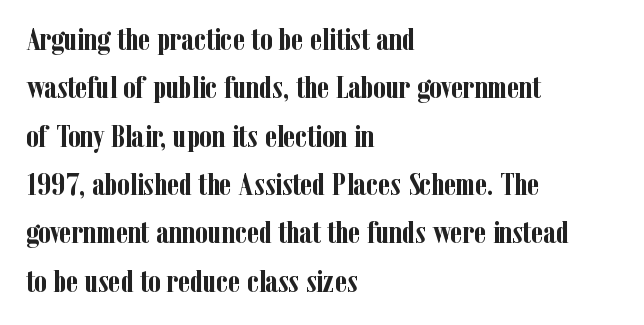
Q: Is the text bold? A: Yes.
Q: Is the text italic (slanted)? A: No, it is upright.
Q: Is the typeface a serif or a sans-serif typeface? A: Serif.
Q: Is the text underlined? A: No.
Q: How is the paragraph aligned? A: Left-aligned.
Q: Is the spacing between letters normal or unusually wide? A: Normal.
Q: Is the spacing between lines tight, normal or loose? A: Normal.
Q: Width (condensed, normal, or wide)? A: Condensed.
Q: Stroke contrast? A: Low.
Q: x-height? A: Medium.
Q: Monospaced? A: No.
